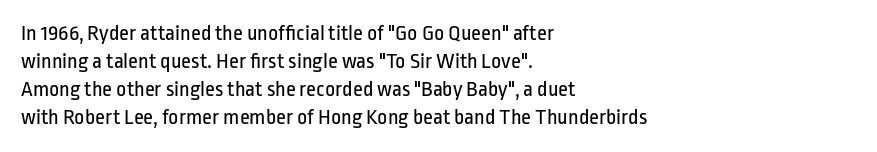
The image shows 22 px text type, upright; set left-aligned, normal line spacing (1.28x), normal letter spacing, not underlined.
